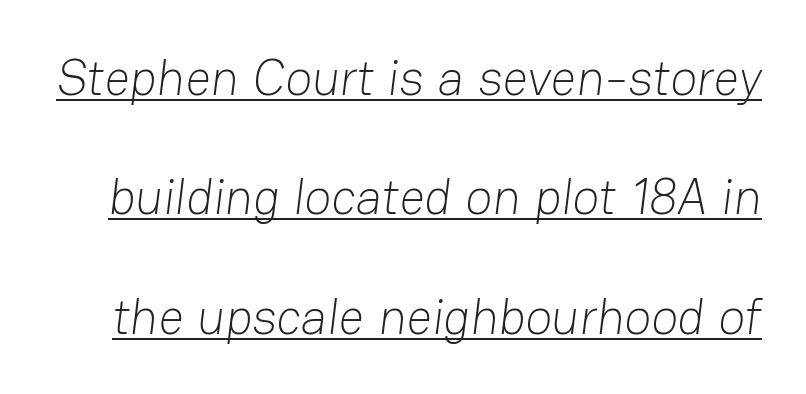
Q: Is the text bold? A: No.
Q: Is the typeface a serif or a sans-serif typeface? A: Sans-serif.
Q: Is the text underlined? A: Yes.
Q: Is the spacing between letters normal or unusually wide? A: Normal.
Q: Is the spacing between lines tight, normal or loose? A: Loose.
Q: Width (condensed, normal, or wide)? A: Normal.
Q: Stroke contrast? A: Low.
Q: x-height? A: Medium.
Q: Monospaced? A: No.
